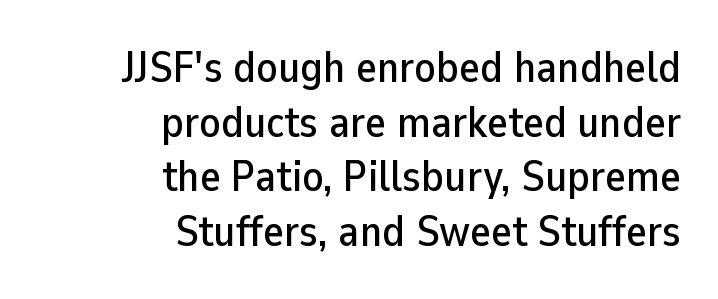
Here the glyphs are tracked normally, forming tight word shapes. Which margin do the lines hug? The right one — the left edge is uneven. Serifs: no, the terminals of the letterforms are clean. The area under the type is left untouched. Posture: vertical.
